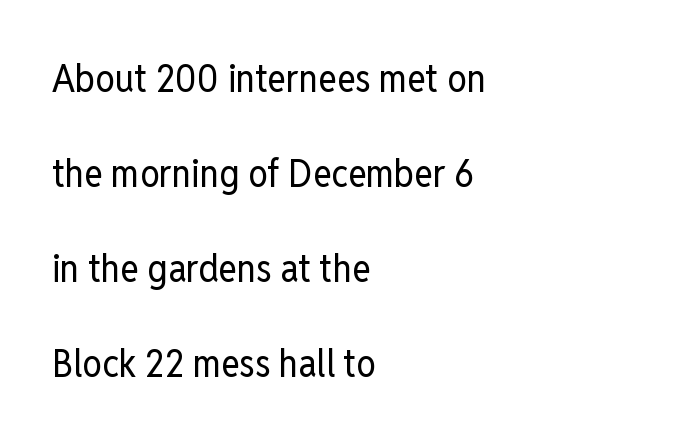
A clean baseline with only descenders dipping below it. Alignment: flush left. Is this a fixed-width face? No — the glyphs have proportional, varying widths. Nope, no serifs anywhere on these letters. Leading is clearly above the norm, producing a sparse column. This rendering leaves character spacing at its baseline value.
